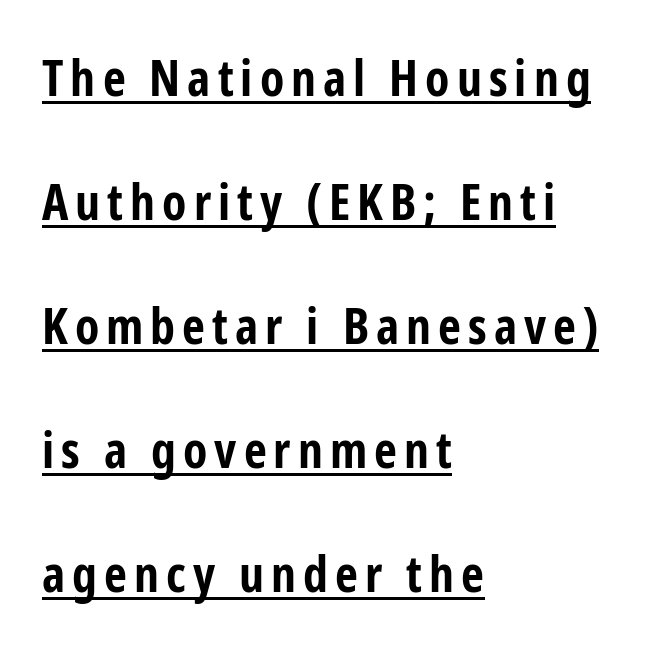
The image shows 50 px bold, condensed sans-serif type, upright; set left-aligned, loose line spacing (2.48x), underlined; low stroke contrast and a medium x-height.
